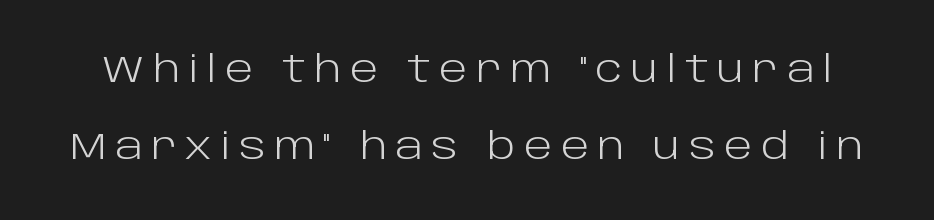
{"serif": "no", "italic": "no", "bold": "no", "weight": "light", "width": "normal", "stroke_contrast": "low", "x_height": "large", "monospaced": "no", "underline": "no", "line_spacing": "loose", "line_spacing_ratio": 2.07, "letter_spacing": "wide", "letter_spacing_em": 0.23, "glyph_px": 37}
